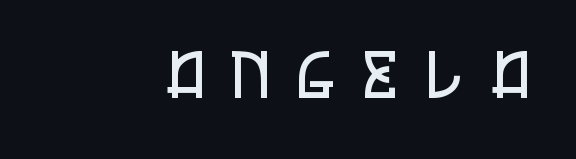
The passage shown has open, widely tracked lettering throughout. Serifs: no, the terminals of the letterforms are clean. Vertical strokes here are truly vertical. Clear beneath every line of the passage. Each letter keeps its own natural width here, so spacing adapts to shape.
